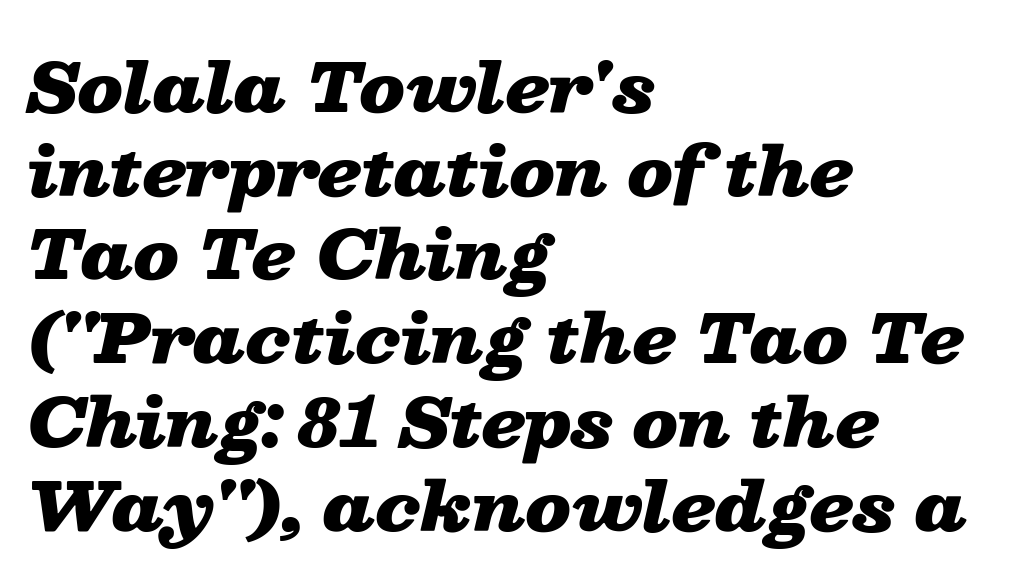
Caption: multi-line text, flush left, ragged right. The passage shown is emphatically bold. The block of text has a typical density, with ordinary space between rows. Inter-character spacing is left at the font's built-in metrics.
